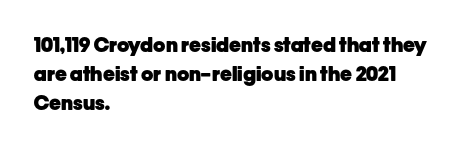
The image shows 20 px bold type, upright; set left-aligned, normal line spacing (1.45x), normal letter spacing, not underlined.
